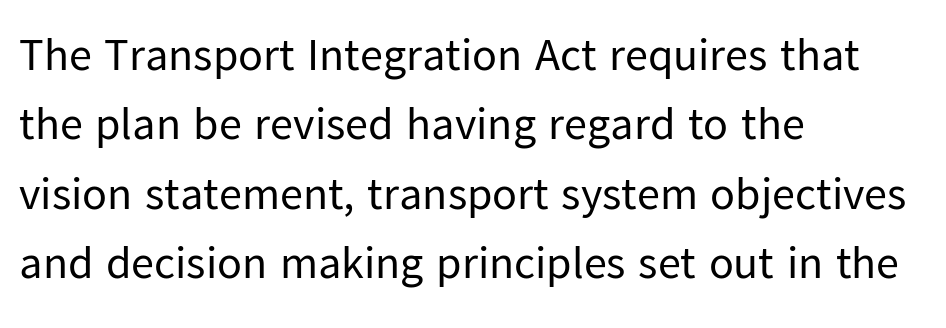
Unlike a traditional serif, this face leaves its strokes unadorned. A typesetter would call this leading conventional body-copy spacing. This sample has the flowing, uneven cadence of proportional lettering. The tracking reads as untouched default to a designer's eye. Letters rest on an invisible, unmarked baseline.
